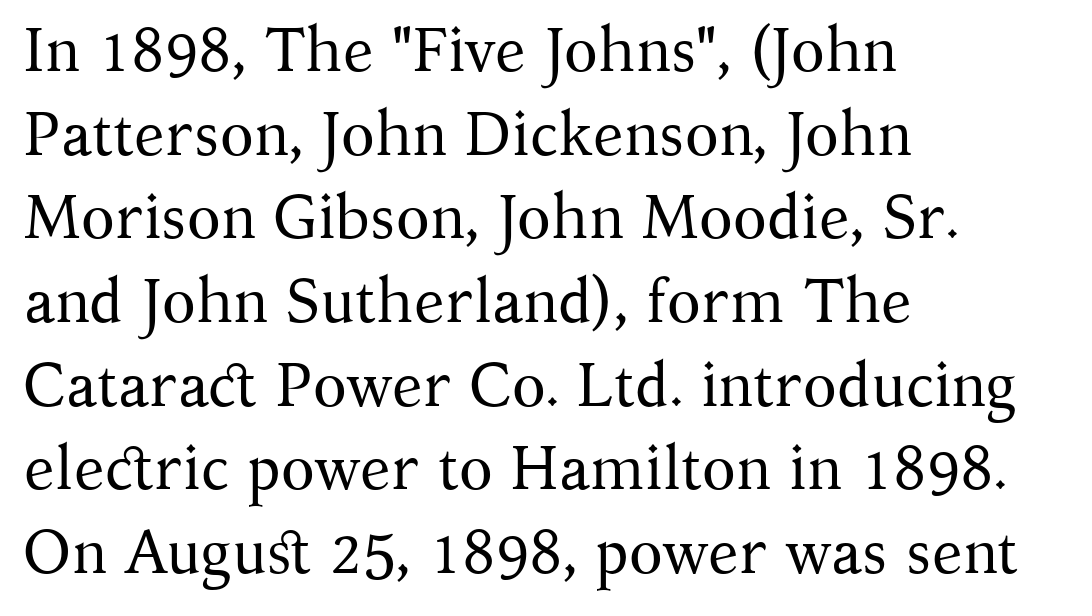
{"serif": "yes", "italic": "no", "bold": "no", "weight": "regular", "width": "normal", "stroke_contrast": "medium", "x_height": "medium", "monospaced": "no", "underline": "no", "align": "left", "line_spacing": "normal", "line_spacing_ratio": 1.35, "letter_spacing": "normal", "letter_spacing_em": 0.0, "glyph_px": 62}
